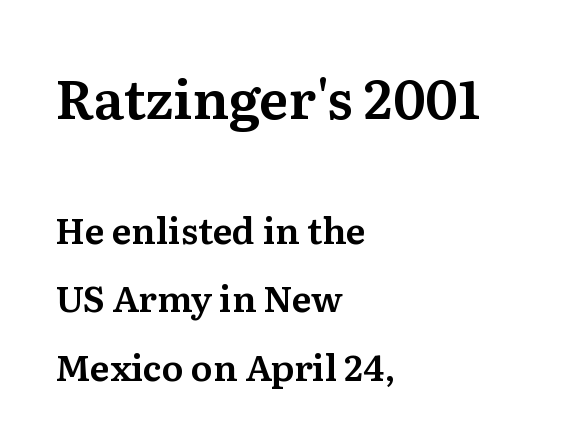
The image shows 54 px serif type, upright; set left-aligned, loose line spacing (1.9x), normal letter spacing, not underlined; the first (top) block is 1.5x larger; medium stroke contrast and a medium x-height.
